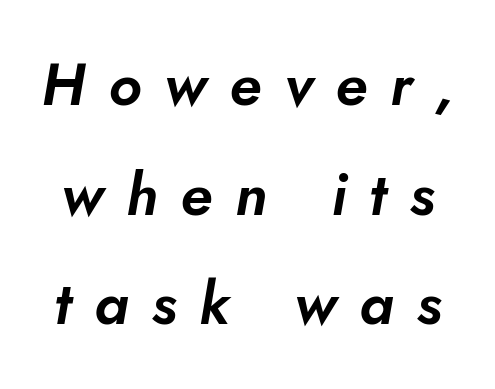
{"serif": "no", "width": "normal", "stroke_contrast": "low", "x_height": "small", "monospaced": "no", "underline": "no", "line_spacing_ratio": 1.86, "letter_spacing": "wide", "letter_spacing_em": 0.39, "glyph_px": 59}
